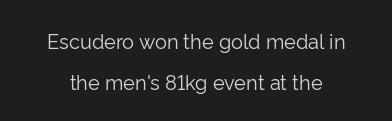
The image shows 20 px text type, upright; set loose line spacing (2.04x), normal letter spacing, not underlined.
